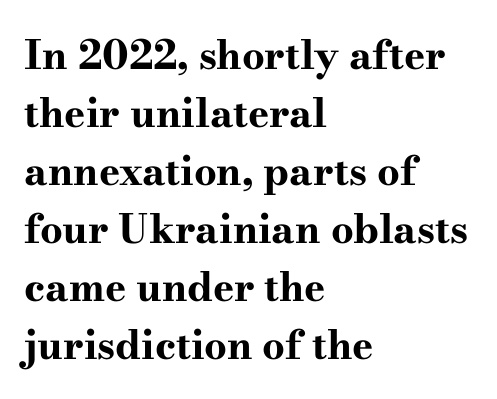
{"serif": "yes", "italic": "no", "bold": "yes", "weight": "bold", "width": "wide", "stroke_contrast": "high", "x_height": "small", "monospaced": "no", "underline": "no", "align": "left", "line_spacing": "normal", "line_spacing_ratio": 1.45, "letter_spacing": "normal", "letter_spacing_em": 0.0, "glyph_px": 40}
